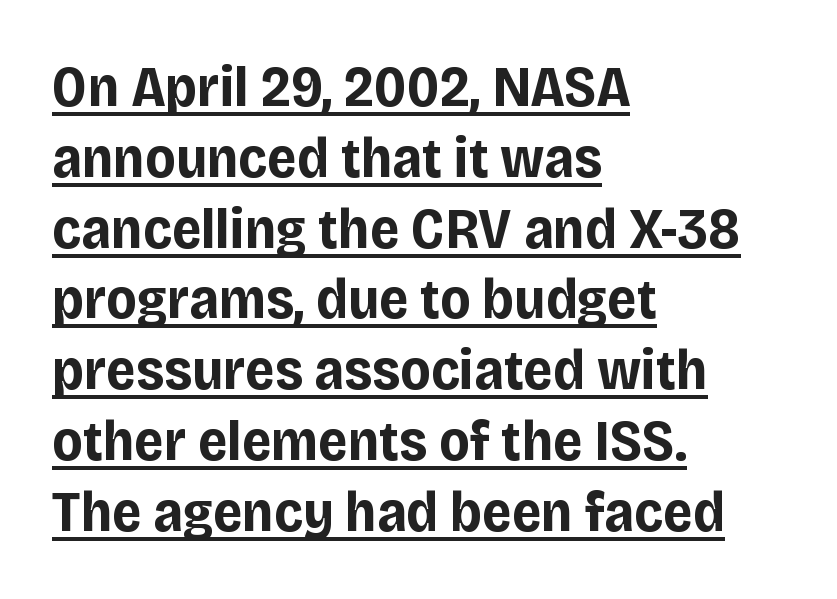
The gaps between neighbouring characters are ordinary and unremarkable. The letters stand straight up with perfectly vertical stems. A typesetter would label this face a sans. The rendering uses natural spacing where letterforms have individual widths. Each glyph is drawn with heavy, bold strokes. Quick note: underline on.
